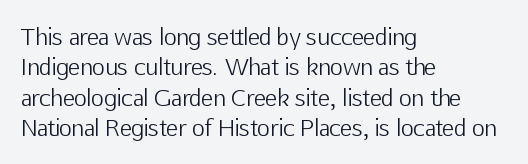
Q: Is the text bold? A: No.
Q: Is the text italic (slanted)? A: No, it is upright.
Q: Is the text underlined? A: No.
Q: How is the paragraph aligned? A: Left-aligned.
Q: Is the spacing between letters normal or unusually wide? A: Normal.
Q: Is the spacing between lines tight, normal or loose? A: Normal.
